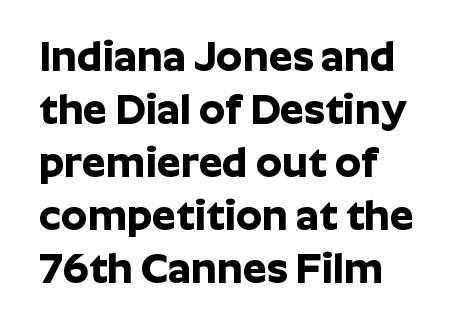
If you measured baseline to baseline, you'd find a middling distance. Do the characters align in a grid? No, the font is proportional. The characters display no serif detailing; their extremities are plain. No italicization has been applied; the sample stays upright.
